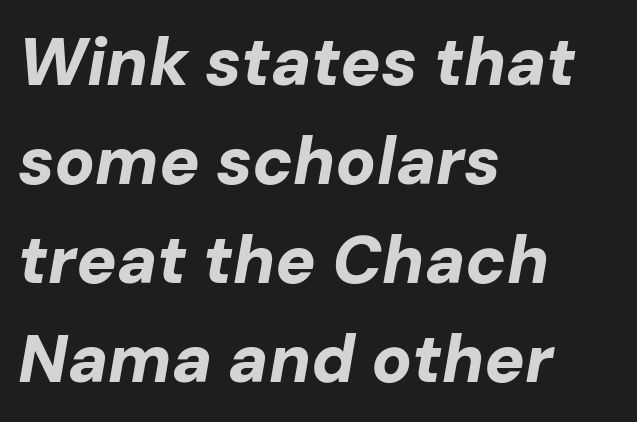
Designer's note — italics engaged. Nothing unusual about the tracking: characters are spaced as the font intends. Clear beneath every line of the passage. A classic flush-left, rag-right setting is used for this passage.
